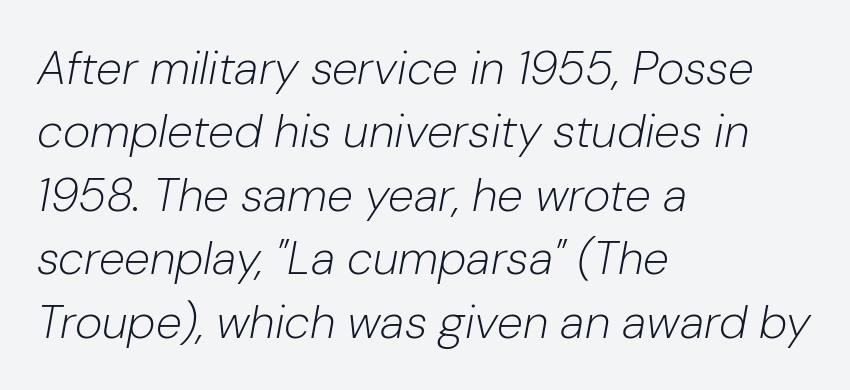
The image shows 47 px light type, italic (leaning right); set left-aligned, normal line spacing (1.35x), normal letter spacing, not underlined; low stroke contrast and a medium x-height.
